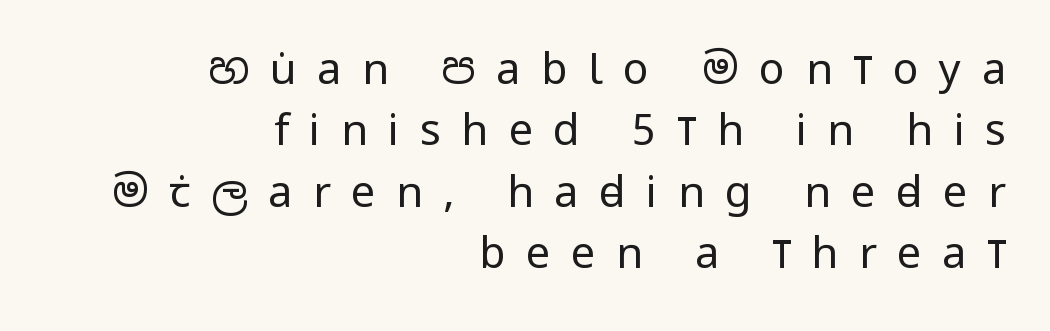
Q: Is the text bold? A: No.
Q: Is the text italic (slanted)? A: No, it is upright.
Q: Is the typeface a serif or a sans-serif typeface? A: Sans-serif.
Q: Is the text underlined? A: No.
Q: How is the paragraph aligned? A: Right-aligned.
Q: Is the spacing between letters normal or unusually wide? A: Unusually wide.
Q: Is the spacing between lines tight, normal or loose? A: Normal.
Q: Width (condensed, normal, or wide)? A: Condensed.
Q: Stroke contrast? A: Low.
Q: x-height? A: Large.
Q: Monospaced? A: No.
